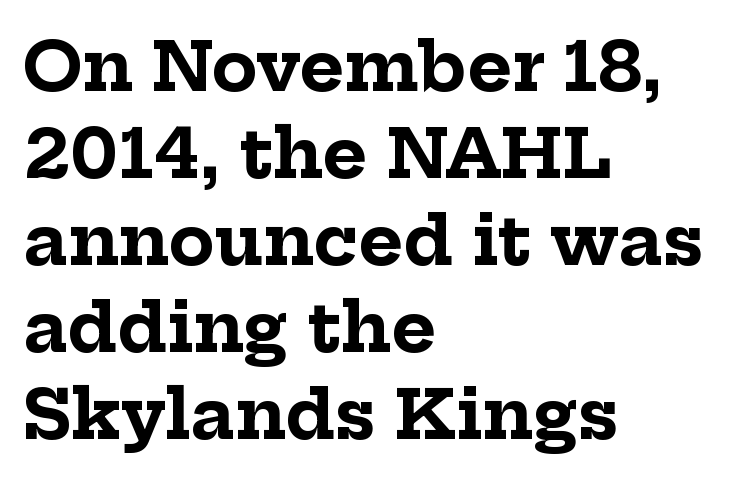
Q: Is the text bold? A: Yes.
Q: Is the text italic (slanted)? A: No, it is upright.
Q: Is the typeface a serif or a sans-serif typeface? A: Serif.
Q: Is the text underlined? A: No.
Q: How is the paragraph aligned? A: Left-aligned.
Q: Is the spacing between letters normal or unusually wide? A: Normal.
Q: Is the spacing between lines tight, normal or loose? A: Normal.
Q: Width (condensed, normal, or wide)? A: Normal.
Q: Stroke contrast? A: Low.
Q: x-height? A: Medium.
Q: Monospaced? A: No.
